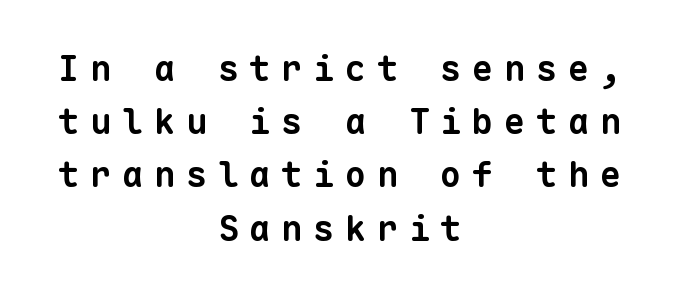
These lines are centered, leaving both edges ragged. Clear beneath every line of the passage. Students, this is bold: see how much ink each stroke carries. Characters follow at a spacing far wider than the type designer built in. Looks like terminal output: every glyph gets an equal slot.
